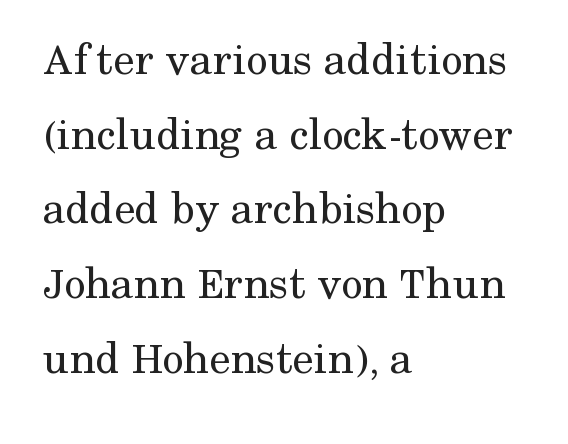
The image shows 47 px regular-weight serif type, upright; set left-aligned, normal line spacing (1.59x), normal letter spacing, not underlined; medium stroke contrast and a medium x-height.
